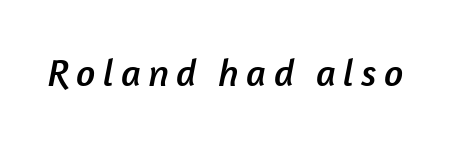
Q: Is the typeface a serif or a sans-serif typeface? A: Sans-serif.
Q: Is the text underlined? A: No.
Q: Width (condensed, normal, or wide)? A: Normal.
Q: Stroke contrast? A: Low.
Q: x-height? A: Medium.
Q: Monospaced? A: No.
